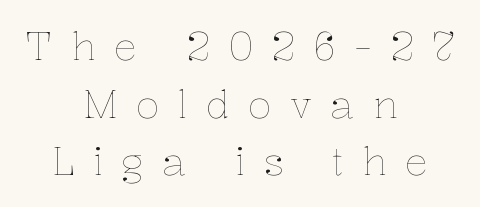
{"italic": "no", "bold": "no", "weight": "thin", "width": "normal", "stroke_contrast": "low", "x_height": "medium", "monospaced": "no", "underline": "no", "align": "center", "line_spacing": "normal", "line_spacing_ratio": 1.48, "letter_spacing": "wide", "letter_spacing_em": 0.47, "glyph_px": 39}
